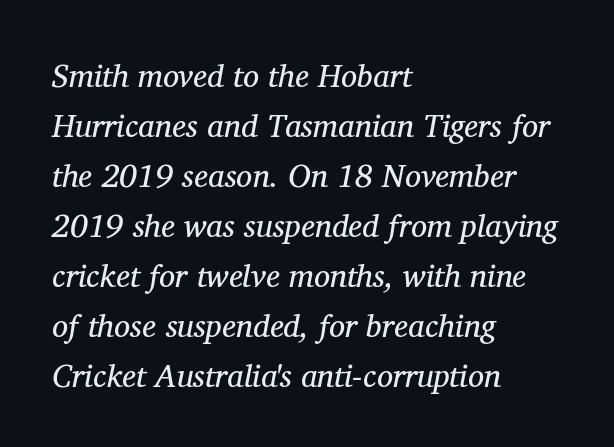
The image shows 32 px regular-weight serif type, italic (leaning right); set left-aligned, normal line spacing (1.56x), normal letter spacing, not underlined; medium stroke contrast and a medium x-height.
